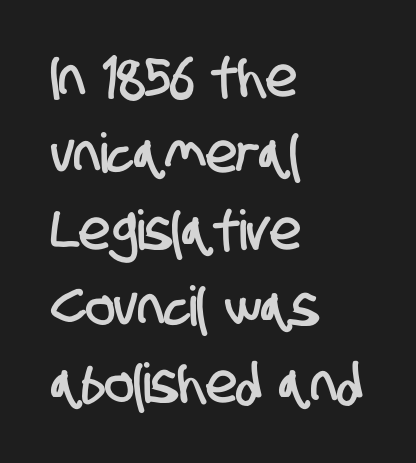
{"serif": "no", "width": "condensed", "stroke_contrast": "low", "x_height": "large", "monospaced": "no", "underline": "no", "align": "left", "line_spacing": "normal", "line_spacing_ratio": 1.39, "letter_spacing": "normal", "letter_spacing_em": 0.0, "glyph_px": 55}
